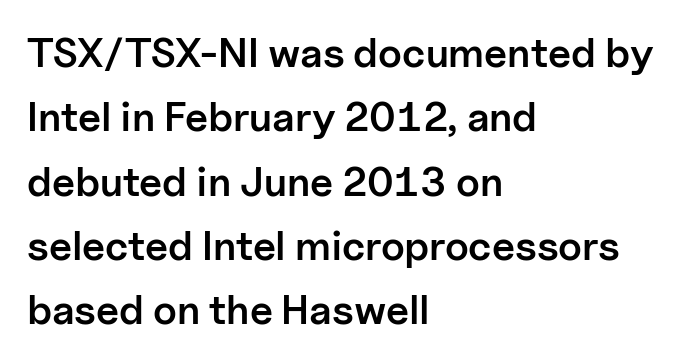
Looks like regular typesetting: each glyph gets only the width it needs. The string is rendered with underlining switched off. The tracking reads as untouched default to a designer's eye. This is the in-between weight designers call semibold or demi. Vertically, the passage feels balanced, rows spaced as you'd expect. You can tell it's not italic because the verticals are truly vertical.
